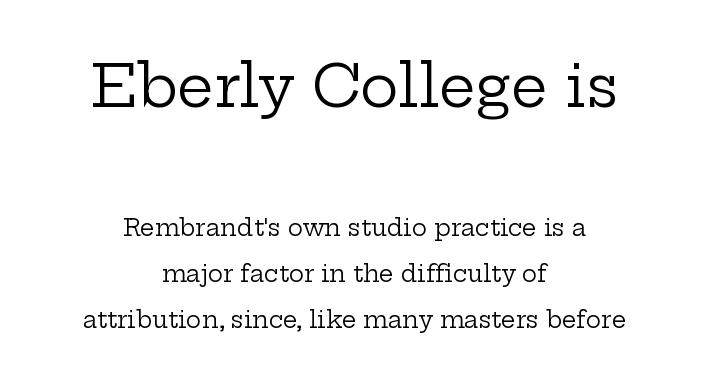
Q: Is the text bold? A: No.
Q: Is the text italic (slanted)? A: No, it is upright.
Q: Is the typeface a serif or a sans-serif typeface? A: Serif.
Q: Is the text underlined? A: No.
Q: How is the paragraph aligned? A: Centered.
Q: Is the spacing between letters normal or unusually wide? A: Normal.
Q: Is the spacing between lines tight, normal or loose? A: Loose.
Q: Which block of text is set in a larger size, the first (top) or the second (bottom)? A: The first (top) one.
Q: Width (condensed, normal, or wide)? A: Wide.
Q: Stroke contrast? A: Low.
Q: x-height? A: Medium.
Q: Monospaced? A: No.
